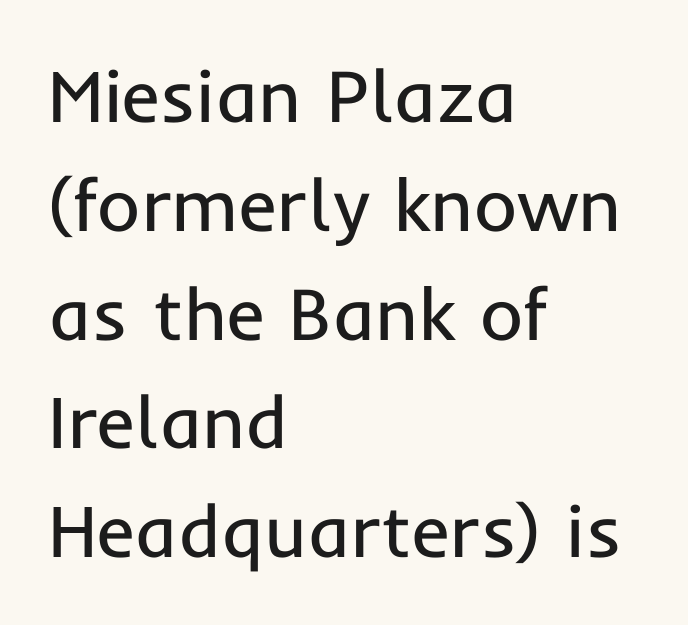
{"serif": "no", "italic": "no", "bold": "no", "weight": "regular", "width": "normal", "stroke_contrast": "low", "x_height": "medium", "monospaced": "no", "underline": "no", "align": "left", "line_spacing": "normal", "line_spacing_ratio": 1.47, "letter_spacing": "normal", "letter_spacing_em": 0.0, "glyph_px": 74}
